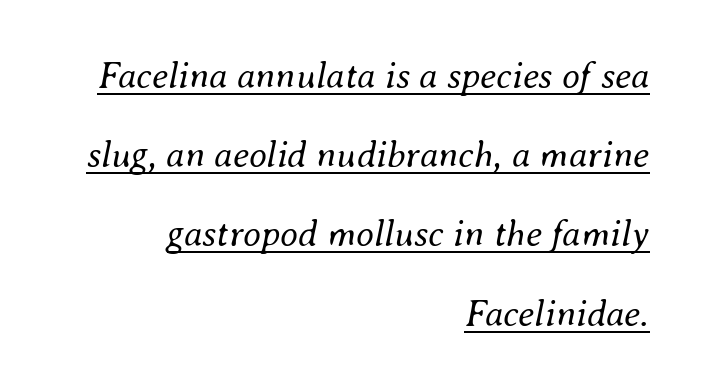
What decoration does the sample have? An underline. Do the characters align in a grid? No, the font is proportional. Notice how the passage keeps a crisp vertical edge on the right only. The passage shown has conventional tracking throughout.
